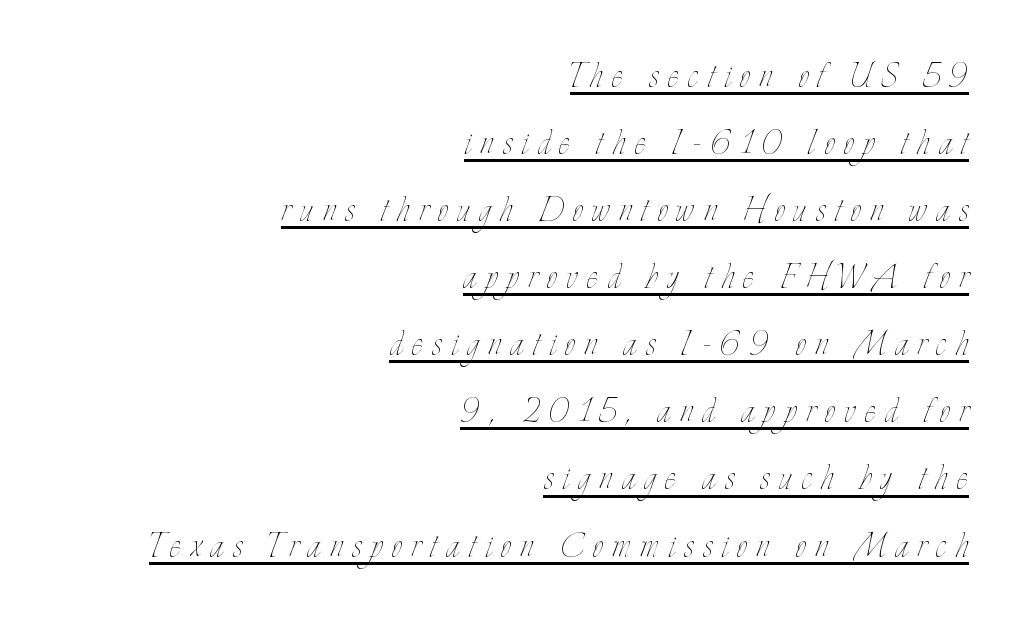
Reading down the column, the eye jumps a familiar distance to each next line. Compared with a typical body face, this is equally light or lighter still. These lines have a slow, spaced-out rhythm from letter to letter. Compared with a flush-left layout, this one pins lines to the opposite, right side.
